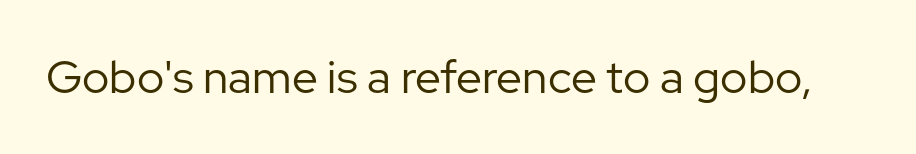
The image shows 46 px regular-weight sans-serif type, upright; set normal letter spacing, not underlined; low stroke contrast and a medium x-height.
